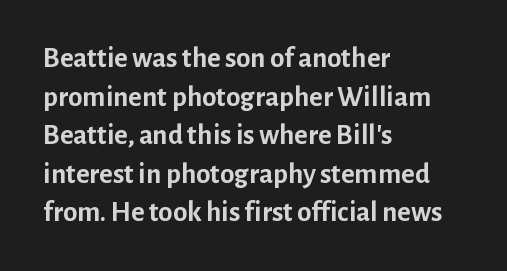
The image shows 29 px semibold sans-serif type, upright; set left-aligned, normal line spacing (1.33x), normal letter spacing, not underlined; low stroke contrast and a medium x-height.
